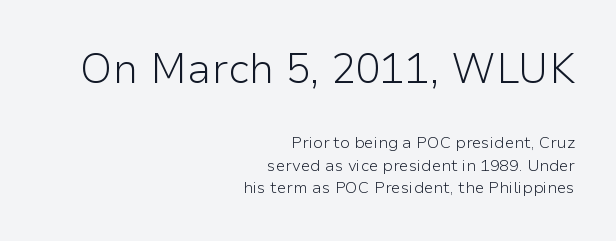
Q: Is the text bold? A: No.
Q: Is the text italic (slanted)? A: No, it is upright.
Q: Is the typeface a serif or a sans-serif typeface? A: Sans-serif.
Q: Is the text underlined? A: No.
Q: How is the paragraph aligned? A: Right-aligned.
Q: Is the spacing between letters normal or unusually wide? A: Normal.
Q: Is the spacing between lines tight, normal or loose? A: Normal.
Q: Which block of text is set in a larger size, the first (top) or the second (bottom)? A: The first (top) one.
Q: Width (condensed, normal, or wide)? A: Normal.
Q: Stroke contrast? A: Low.
Q: x-height? A: Medium.
Q: Monospaced? A: No.
